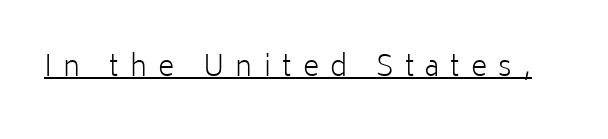
{"serif": "no", "italic": "no", "bold": "no", "weight": "light", "width": "normal", "stroke_contrast": "low", "x_height": "medium", "monospaced": "no", "underline": "yes", "letter_spacing": "wide", "letter_spacing_em": 0.4, "glyph_px": 28}
